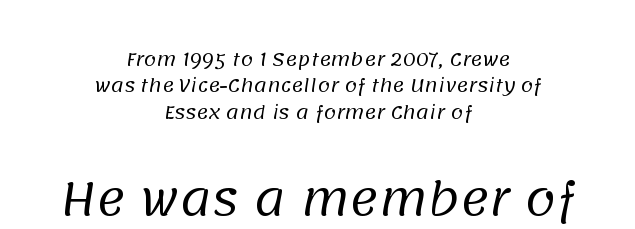
A clean baseline with only descenders dipping below it. Horizontal bands of white between lines are of average thickness. Stroke thickness stays within the range of a standard reading face or lighter. A centered setting, common on invitations and titles, is used for this passage.
